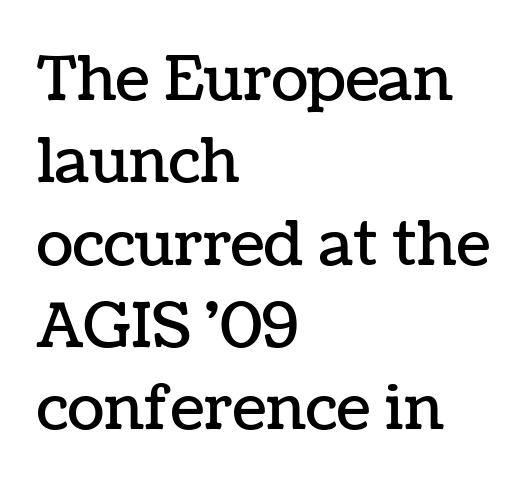
{"italic": "no", "width": "normal", "stroke_contrast": "low", "x_height": "medium", "monospaced": "no", "underline": "no", "align": "left", "line_spacing": "normal", "line_spacing_ratio": 1.35, "letter_spacing": "normal", "letter_spacing_em": 0.0, "glyph_px": 61}
